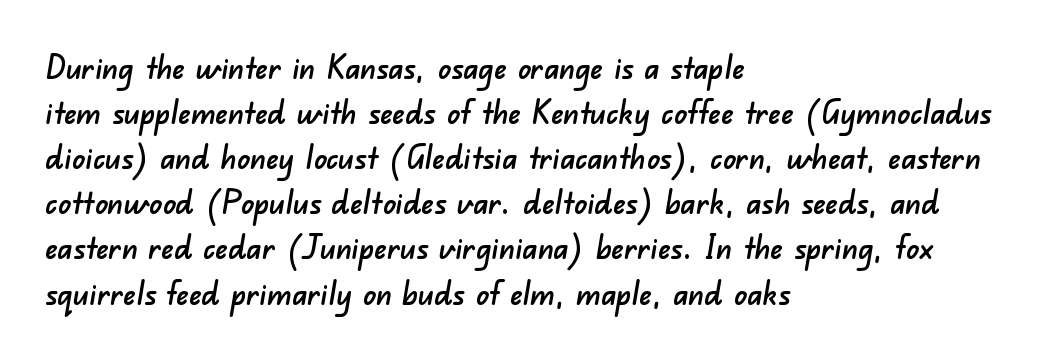
This sample uses a sans-serif face. Just letters on the line, the space beneath them empty. In terms of leading, this rendering sits right in the middle. The rendering anchors every line to the left-hand side. Spacing between characters is what you'd get straight out of the box. You could not count columns in this text — the font is proportionally spaced.
